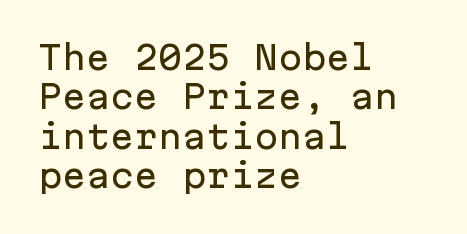
{"serif": "no", "italic": "no", "width": "normal", "stroke_contrast": "low", "x_height": "medium", "monospaced": "yes", "underline": "no", "align": "left", "line_spacing_ratio": 1.23, "letter_spacing": "normal", "letter_spacing_em": 0.0, "glyph_px": 32}
